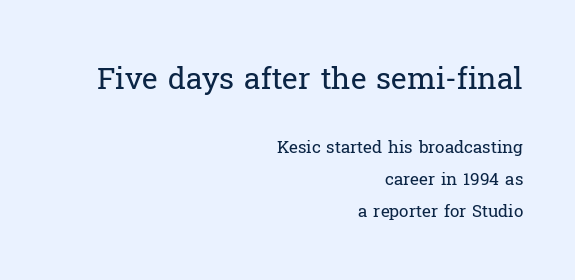
{"serif": "yes", "italic": "no", "bold": "no", "weight": "regular", "width": "normal", "stroke_contrast": "low", "x_height": "medium", "monospaced": "no", "underline": "no", "align": "right", "line_spacing_ratio": 1.88, "letter_spacing": "normal", "letter_spacing_em": 0.0, "larger_block": "first", "size_ratio": 1.76, "glyph_px": 30}
